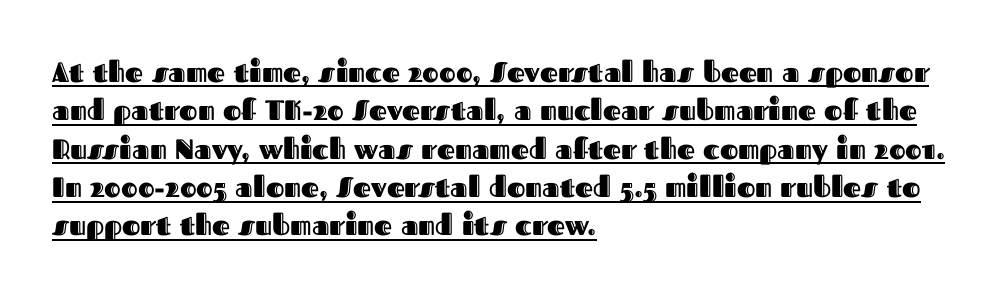
The image shows 28 px text type, upright; set left-aligned, normal line spacing (1.37x), normal letter spacing, underlined; a medium x-height.
